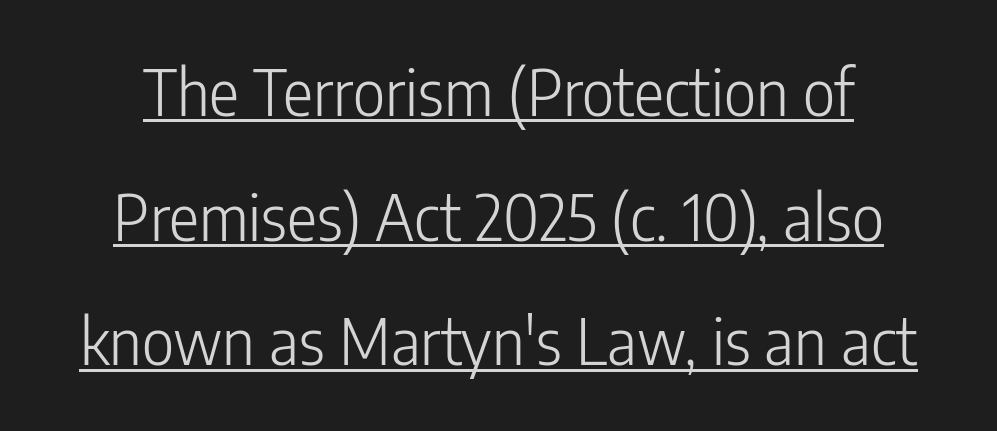
{"serif": "no", "italic": "no", "bold": "no", "weight": "light", "width": "condensed", "stroke_contrast": "low", "x_height": "medium", "monospaced": "no", "underline": "yes", "line_spacing": "loose", "line_spacing_ratio": 1.98, "letter_spacing": "normal", "letter_spacing_em": 0.0, "glyph_px": 63}
